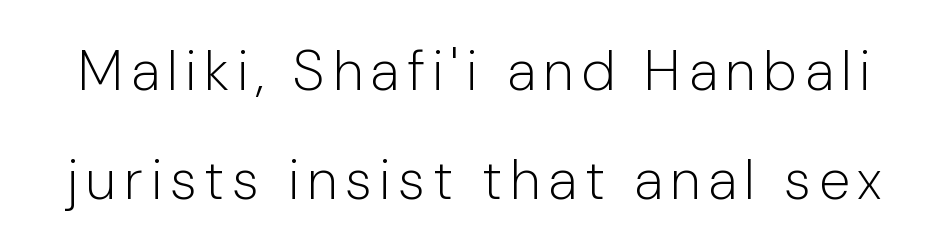
{"serif": "no", "italic": "no", "bold": "no", "weight": "light", "width": "normal", "stroke_contrast": "low", "x_height": "medium", "monospaced": "no", "underline": "no", "line_spacing": "loose", "line_spacing_ratio": 1.94, "glyph_px": 56}
